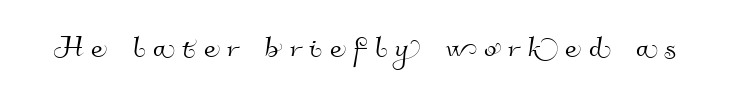
The image shows 37 px sans-serif type; set unusually wide letter spacing (+0.21 em), not underlined; high stroke contrast and a small x-height.
